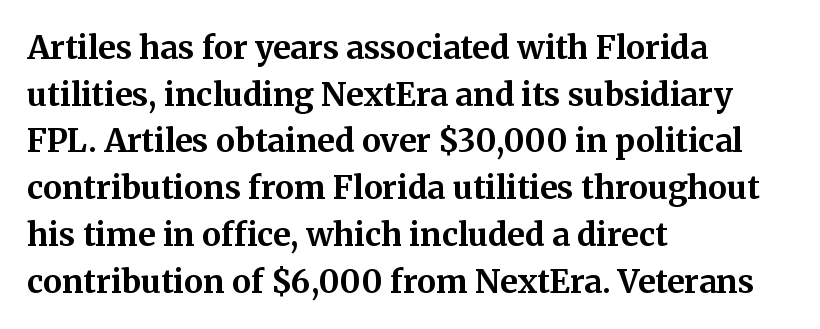
The rendering uses a bold face; every stroke is thick and dark. Varying glyph widths throughout — classic text-font behaviour. Serif or sans? Serif — the stroke terminals have little feet. What stands out about the letter spacing? Nothing — it is the standard amount. Only glyphs here, with clear space below each row.
